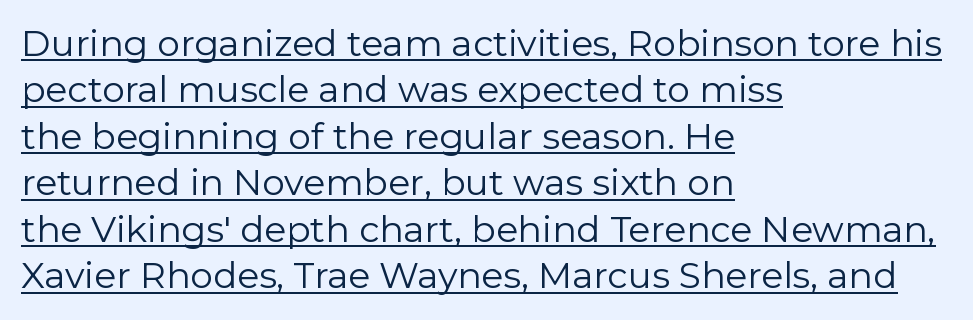
Q: Is the text bold? A: No.
Q: Is the text italic (slanted)? A: No, it is upright.
Q: Is the typeface a serif or a sans-serif typeface? A: Sans-serif.
Q: Is the text underlined? A: Yes.
Q: How is the paragraph aligned? A: Left-aligned.
Q: Is the spacing between letters normal or unusually wide? A: Normal.
Q: Is the spacing between lines tight, normal or loose? A: Normal.
Q: Width (condensed, normal, or wide)? A: Normal.
Q: Stroke contrast? A: Low.
Q: x-height? A: Medium.
Q: Monospaced? A: No.
